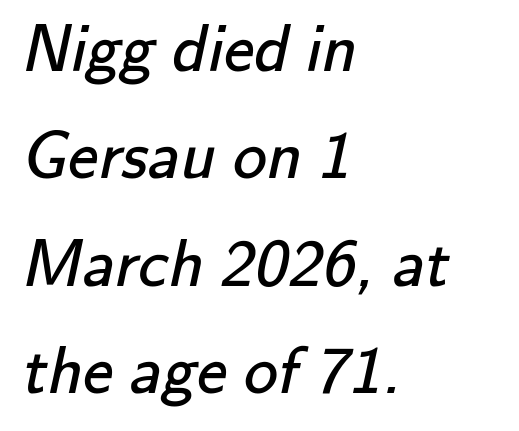
The image shows 68 px regular-weight sans-serif type; set left-aligned, normal line spacing (1.58x), normal letter spacing, not underlined; low stroke contrast and a small x-height.
